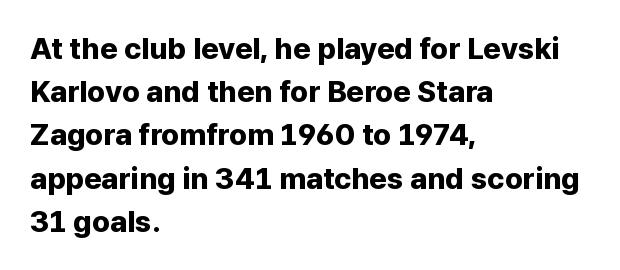
This sample uses an upright cut, with every glyph sitting square on the baseline. The horizontal fit of the characters is conventional and even. The baseline area is clear. The typeface chosen for these lines omits serifs. A classic flush-left, rag-right setting is used for this passage.
